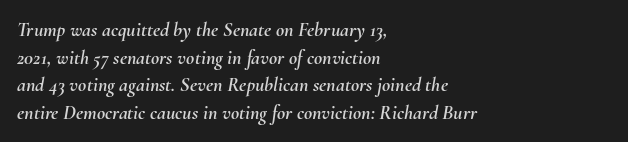
The image shows 20 px text type, italic (leaning right); set left-aligned, normal line spacing (1.38x), normal letter spacing, not underlined.
